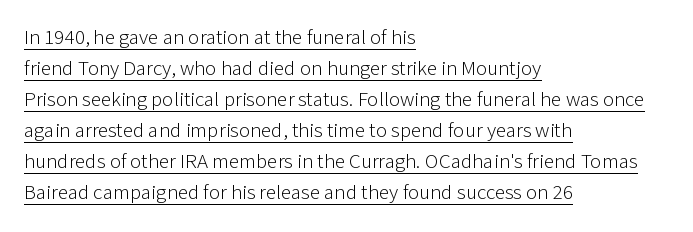
The image shows 21 px text type, upright; set left-aligned, normal line spacing (1.48x), normal letter spacing, underlined.
